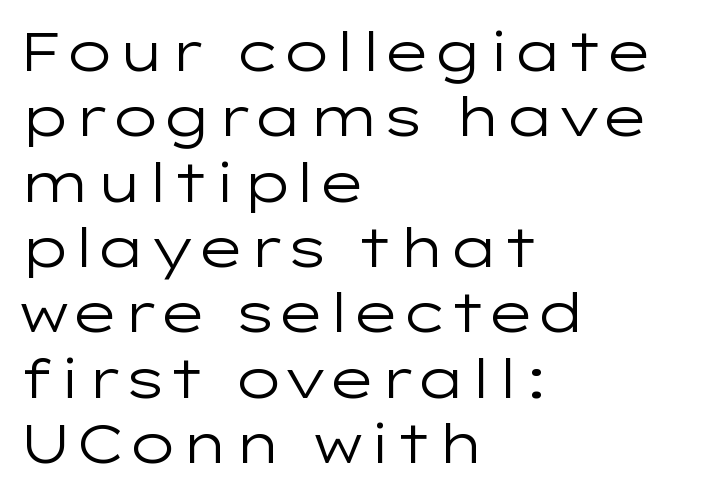
Q: Is the text bold? A: No.
Q: Is the text italic (slanted)? A: No, it is upright.
Q: Is the typeface a serif or a sans-serif typeface? A: Sans-serif.
Q: Is the text underlined? A: No.
Q: How is the paragraph aligned? A: Left-aligned.
Q: Is the spacing between letters normal or unusually wide? A: Normal.
Q: Width (condensed, normal, or wide)? A: Wide.
Q: Stroke contrast? A: Low.
Q: x-height? A: Medium.
Q: Monospaced? A: No.
